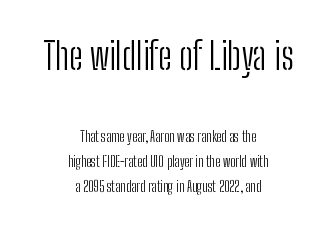
{"serif": "no", "italic": "no", "bold": "no", "weight": "light", "width": "condensed", "stroke_contrast": "low", "x_height": "medium", "monospaced": "no", "underline": "no", "align": "center", "line_spacing_ratio": 1.77, "letter_spacing": "normal", "letter_spacing_em": 0.0, "larger_block": "first", "size_ratio": 2.64, "glyph_px": 37}
